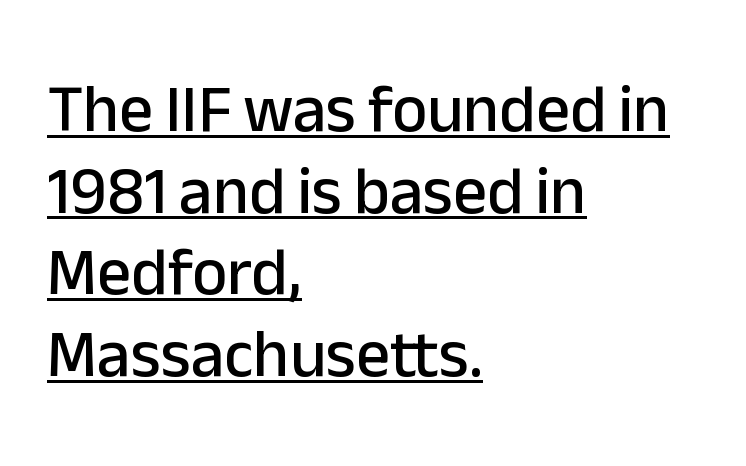
Q: Is the text italic (slanted)? A: No, it is upright.
Q: Is the typeface a serif or a sans-serif typeface? A: Sans-serif.
Q: Is the text underlined? A: Yes.
Q: How is the paragraph aligned? A: Left-aligned.
Q: Is the spacing between letters normal or unusually wide? A: Normal.
Q: Width (condensed, normal, or wide)? A: Normal.
Q: Stroke contrast? A: Low.
Q: x-height? A: Medium.
Q: Monospaced? A: No.
